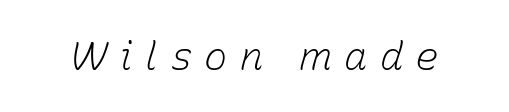
The image shows 39 px light type, italic (leaning right); set unusually wide letter spacing (+0.31 em), not underlined; low stroke contrast and a medium x-height.
